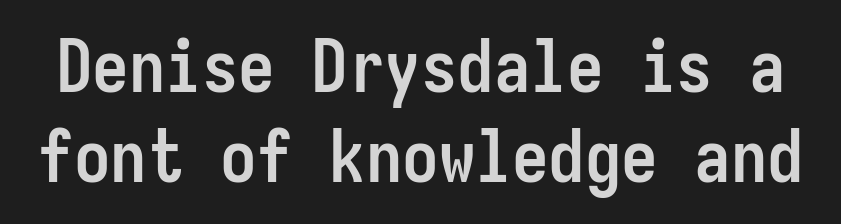
Heft: maximum for text — a bold. No word sits above an underline. This sample uses plain, unmodified letter spacing. Notice how the stems are strictly vertical — no italics here. Do the characters align in a grid? Yes, the font is monospaced. The letters carry no serifs — their stems end cleanly without finishing strokes.
